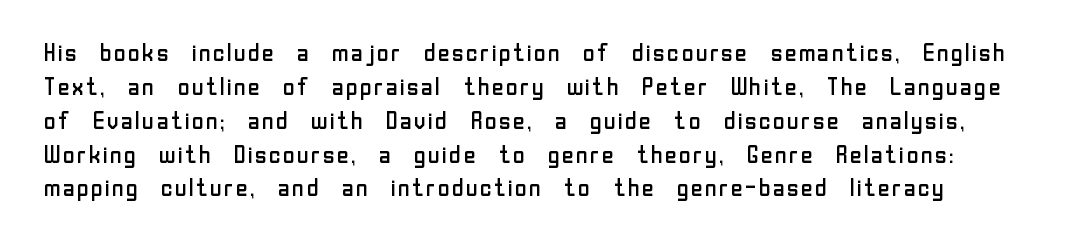
{"italic": "no", "bold": "no", "underline": "no", "line_spacing": "normal", "line_spacing_ratio": 1.41, "letter_spacing": "normal", "letter_spacing_em": 0.0, "glyph_px": 24}
